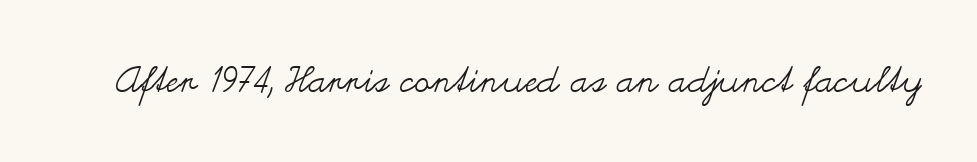
The image shows 36 px regular-weight, wide type; set normal letter spacing, not underlined; medium stroke contrast and a small x-height.
